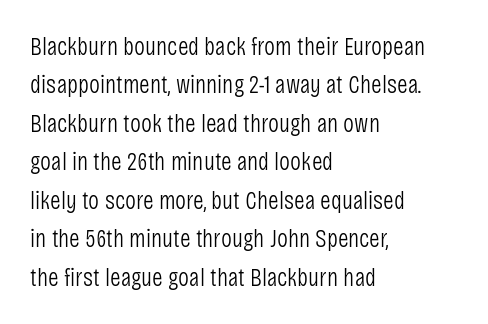
The image shows 26 px text type, upright; set left-aligned, normal line spacing (1.48x), normal letter spacing, not underlined.
